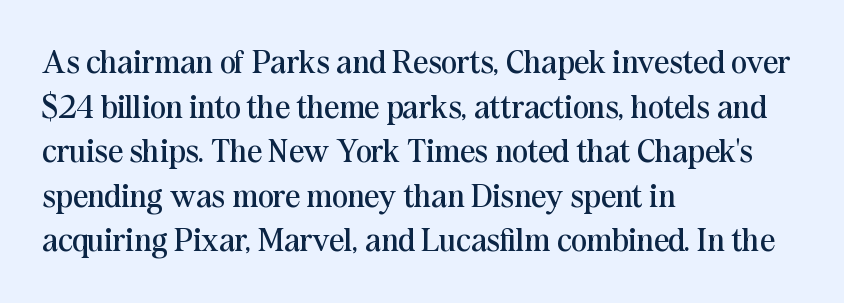
The image shows 33 px regular-weight serif type, upright; set left-aligned, normal line spacing (1.35x), normal letter spacing, not underlined; medium stroke contrast and a medium x-height.
